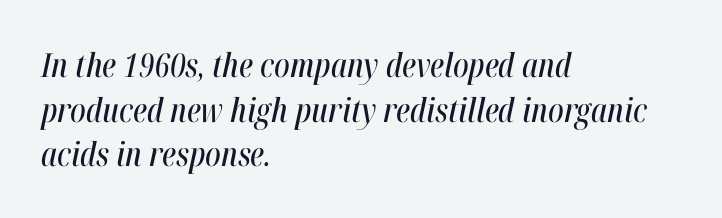
The image shows 33 px condensed type, italic (leaning right); set left-aligned, normal line spacing (1.35x), normal letter spacing, not underlined; high stroke contrast and a medium x-height.
